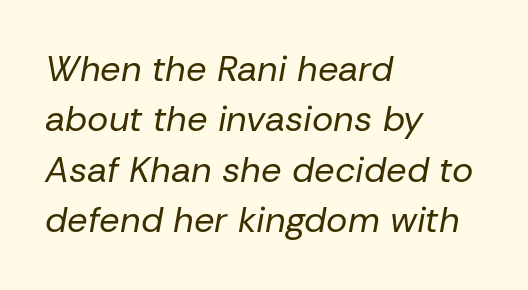
Q: Is the text bold? A: No.
Q: Is the text italic (slanted)? A: Yes, it leans right by about 10 degrees.
Q: Is the text underlined? A: No.
Q: How is the paragraph aligned? A: Left-aligned.
Q: Is the spacing between letters normal or unusually wide? A: Normal.
Q: Is the spacing between lines tight, normal or loose? A: Normal.
Q: Width (condensed, normal, or wide)? A: Normal.
Q: Stroke contrast? A: Low.
Q: x-height? A: Medium.
Q: Monospaced? A: No.
